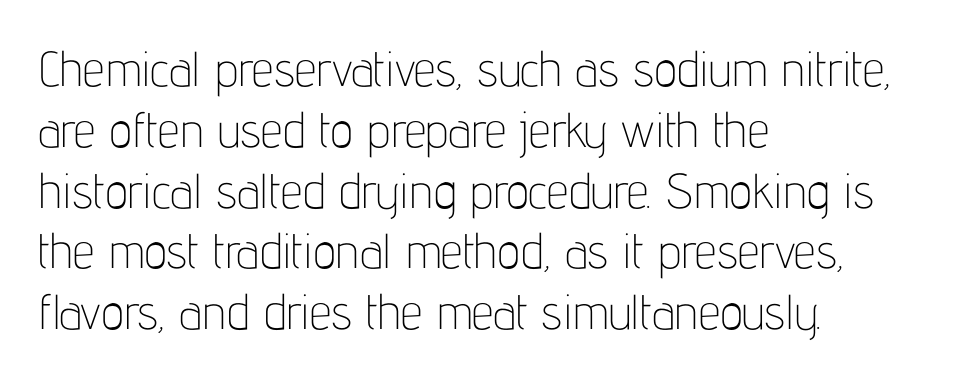
Q: Is the text bold? A: No.
Q: Is the text italic (slanted)? A: No, it is upright.
Q: Is the typeface a serif or a sans-serif typeface? A: Sans-serif.
Q: Is the text underlined? A: No.
Q: How is the paragraph aligned? A: Left-aligned.
Q: Is the spacing between letters normal or unusually wide? A: Normal.
Q: Width (condensed, normal, or wide)? A: Condensed.
Q: Stroke contrast? A: Low.
Q: x-height? A: Medium.
Q: Monospaced? A: No.
